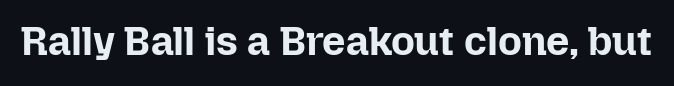
Q: Is the text bold? A: Yes.
Q: Is the text italic (slanted)? A: No, it is upright.
Q: Is the text underlined? A: No.
Q: Is the spacing between letters normal or unusually wide? A: Normal.
Q: Width (condensed, normal, or wide)? A: Normal.
Q: Stroke contrast? A: Low.
Q: x-height? A: Medium.
Q: Monospaced? A: No.
